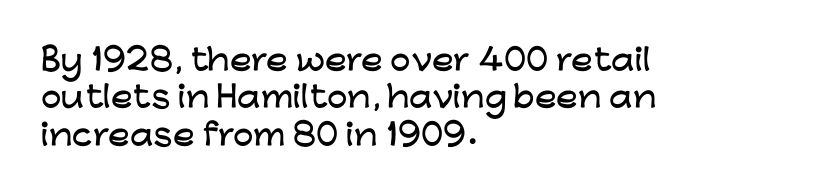
Q: Is the text italic (slanted)? A: No, it is upright.
Q: Is the typeface a serif or a sans-serif typeface? A: Sans-serif.
Q: Is the text underlined? A: No.
Q: How is the paragraph aligned? A: Left-aligned.
Q: Is the spacing between letters normal or unusually wide? A: Normal.
Q: Is the spacing between lines tight, normal or loose? A: Normal.
Q: Width (condensed, normal, or wide)? A: Wide.
Q: Stroke contrast? A: Low.
Q: x-height? A: Medium.
Q: Monospaced? A: No.
